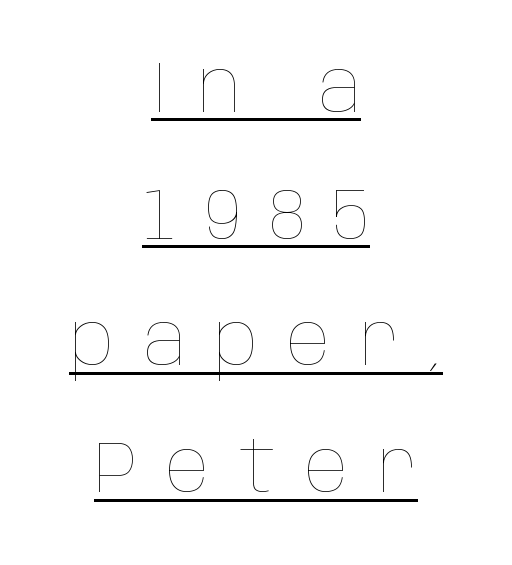
The image shows 72 px thin, condensed type, upright; set centered, line spacing 1.76x, unusually wide letter spacing (+0.4 em), underlined; low stroke contrast and a large x-height.
